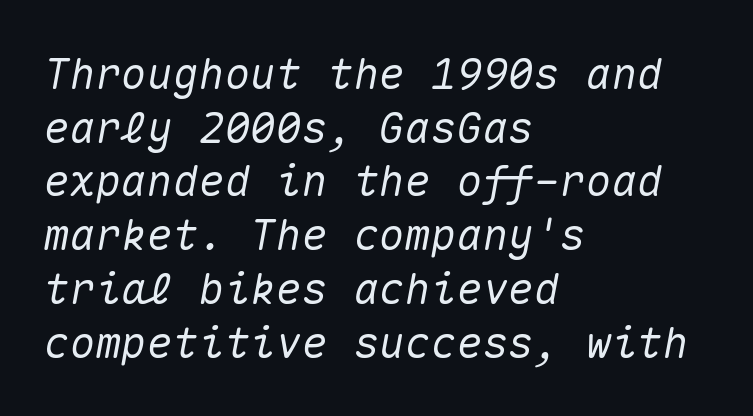
You can tell it's italic because the verticals aren't actually vertical. Summary of vertical rhythm: regular, with standard interline spacing. Here the designer chose a console-style face with uniform glyph widths. Beneath every word, the page is bare. Layout note: lines flush left. The rendering keeps characters at their native spacing.
